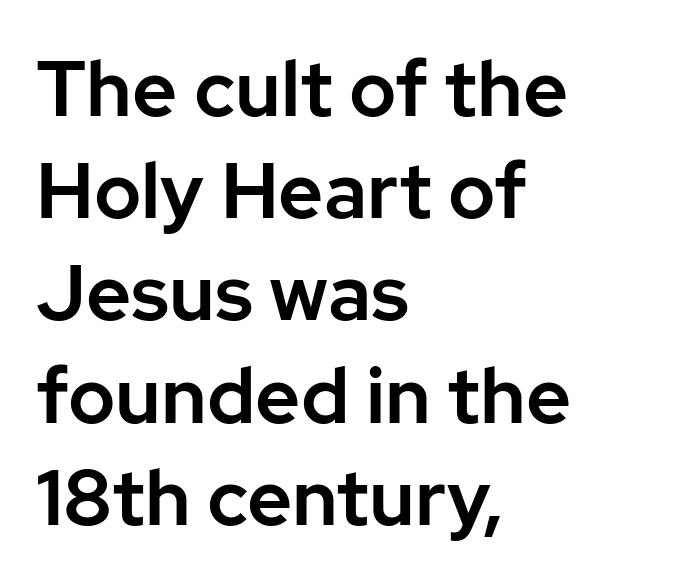
The image shows 78 px sans-serif type, upright; set left-aligned, normal line spacing (1.31x), normal letter spacing, not underlined; low stroke contrast and a medium x-height.
